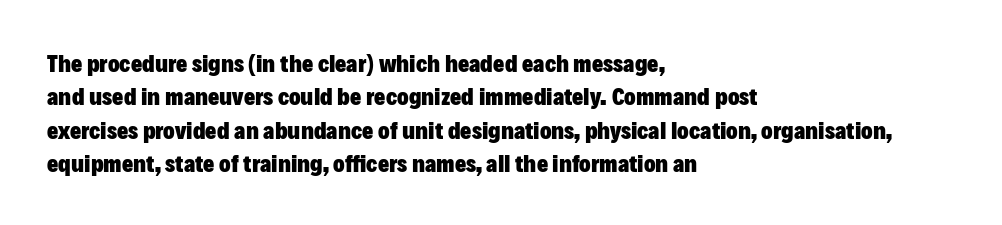
Q: Is the text bold? A: Yes.
Q: Is the text italic (slanted)? A: No, it is upright.
Q: Is the text underlined? A: No.
Q: How is the paragraph aligned? A: Left-aligned.
Q: Is the spacing between letters normal or unusually wide? A: Normal.
Q: Is the spacing between lines tight, normal or loose? A: Normal.
